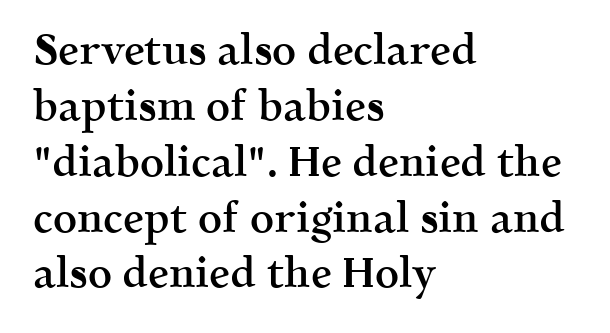
The image shows 42 px semibold serif type, upright; set left-aligned, normal line spacing (1.33x), normal letter spacing, not underlined; a medium x-height.
